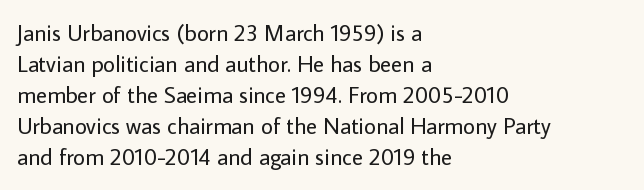
{"italic": "no", "bold": "no", "underline": "no", "align": "left", "line_spacing": "normal", "line_spacing_ratio": 1.35, "letter_spacing": "normal", "letter_spacing_em": 0.0, "glyph_px": 23}
